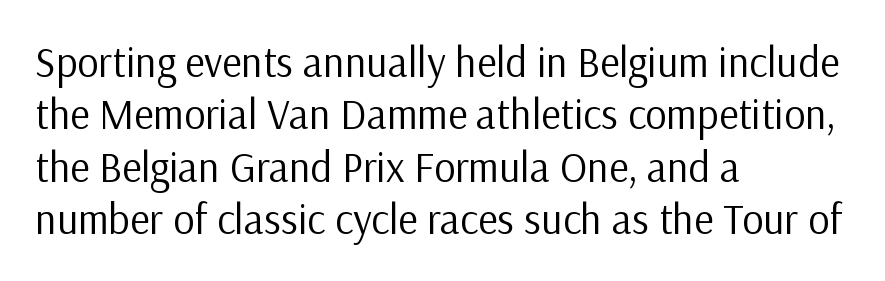
The image shows 42 px regular-weight sans-serif type, upright; set left-aligned, normal line spacing (1.25x), normal letter spacing, not underlined; low stroke contrast and a medium x-height.
